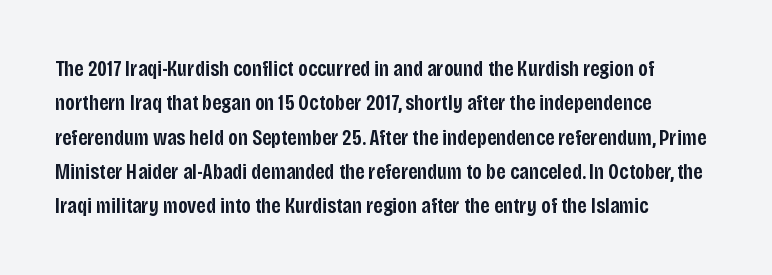
{"italic": "no", "bold": "semi", "underline": "no", "align": "left", "line_spacing": "normal", "line_spacing_ratio": 1.56, "letter_spacing": "normal", "letter_spacing_em": 0.0, "glyph_px": 22}
